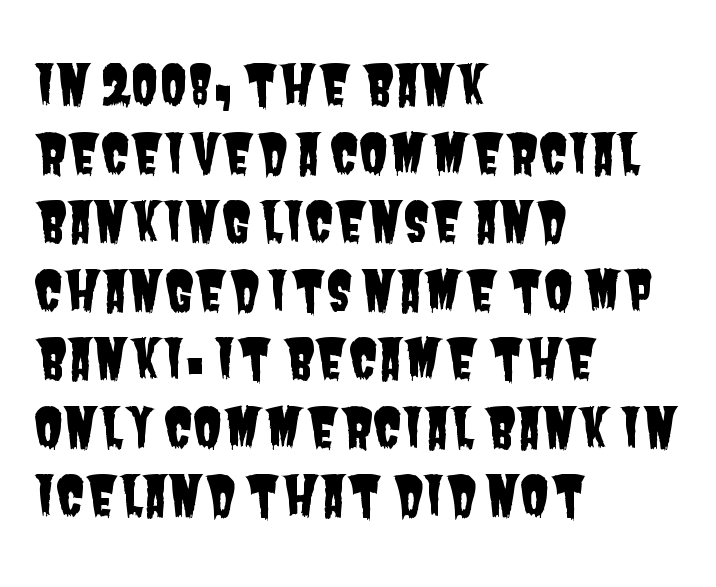
The baseline area is clear. Regarding serifs, this sample does without them. The face used here is proportionally spaced, like ordinary book or web type. The designer left line spacing at the default.
